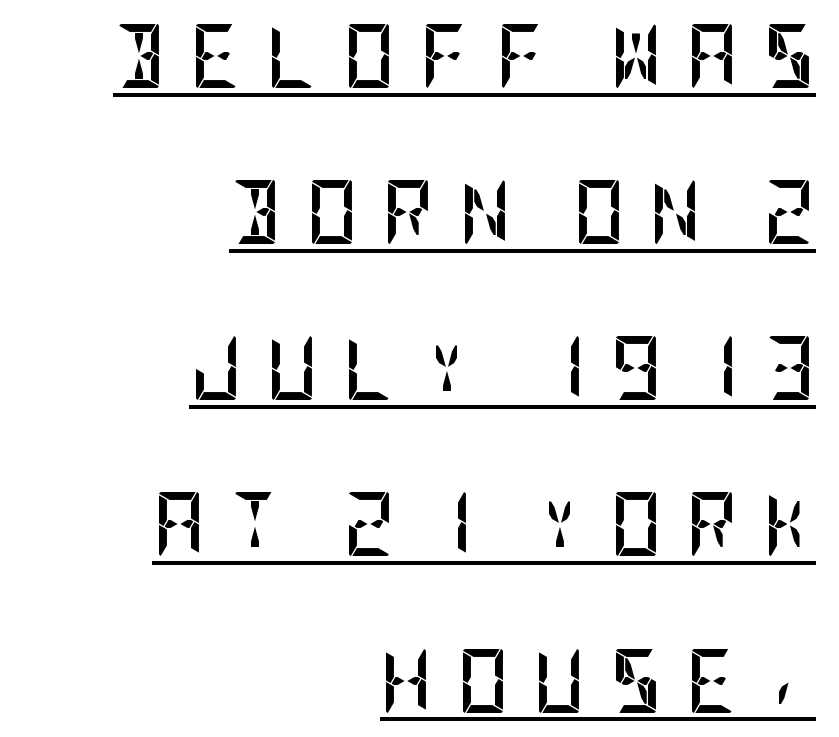
You can tell from the bare stems that sans-serif type was used. The passage shown has open, widely tracked lettering throughout. Airy leading. The string is rendered with underlining switched on. Posture: upright roman. Heft: maximum for text — a bold.
